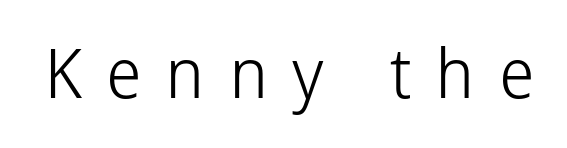
The specimen reads as upright at a glance. What stands out about the letter spacing? Its width — letters are far apart. Lines of text with bare space underneath. Weight: not bold — regular or lighter. Observe the absence of serifs on each vertical stroke in this sample.
